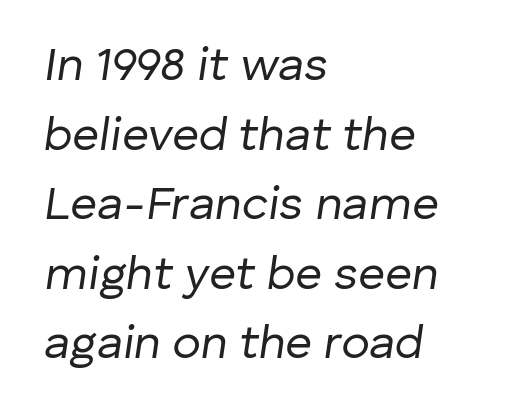
Q: Is the text bold? A: No.
Q: Is the text italic (slanted)? A: Yes, it leans right by about 8 degrees.
Q: Is the text underlined? A: No.
Q: How is the paragraph aligned? A: Left-aligned.
Q: Is the spacing between letters normal or unusually wide? A: Normal.
Q: Is the spacing between lines tight, normal or loose? A: Normal.
Q: Width (condensed, normal, or wide)? A: Normal.
Q: Stroke contrast? A: Low.
Q: x-height? A: Medium.
Q: Monospaced? A: No.
